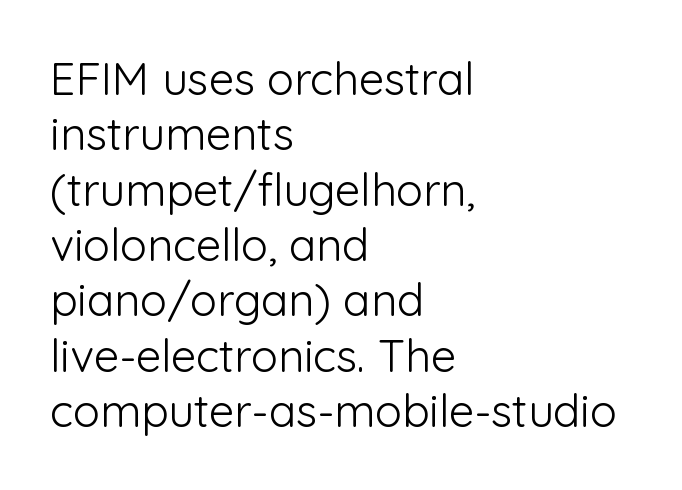
Q: Is the text bold? A: No.
Q: Is the text italic (slanted)? A: No, it is upright.
Q: Is the typeface a serif or a sans-serif typeface? A: Sans-serif.
Q: Is the text underlined? A: No.
Q: How is the paragraph aligned? A: Left-aligned.
Q: Is the spacing between letters normal or unusually wide? A: Normal.
Q: Width (condensed, normal, or wide)? A: Normal.
Q: Stroke contrast? A: Low.
Q: x-height? A: Medium.
Q: Monospaced? A: No.
